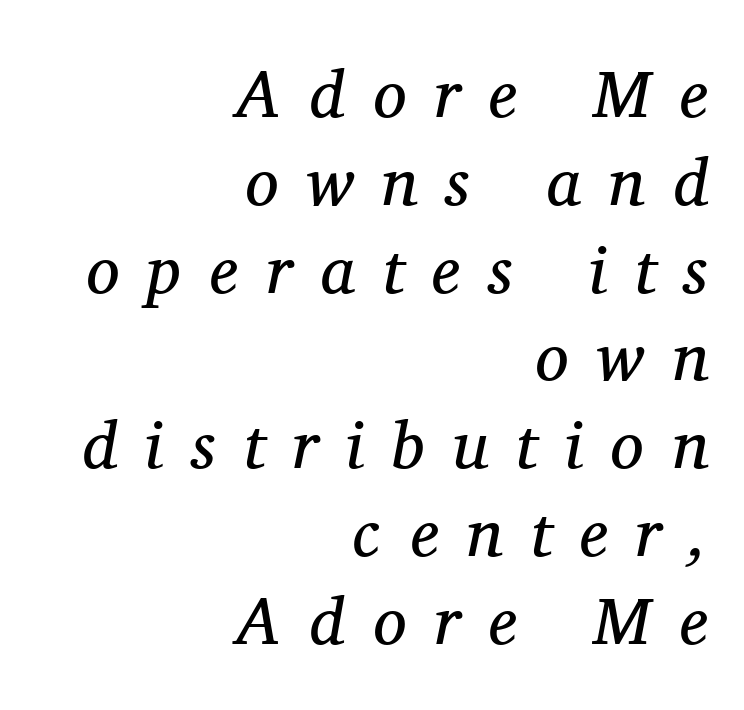
{"serif": "yes", "italic": "yes", "lean": "right", "slant_degrees": 11, "bold": "no", "weight": "regular", "width": "normal", "stroke_contrast": "medium", "x_height": "medium", "monospaced": "no", "underline": "no", "align": "right", "line_spacing": "normal", "line_spacing_ratio": 1.31, "letter_spacing": "wide", "letter_spacing_em": 0.42, "glyph_px": 67}
